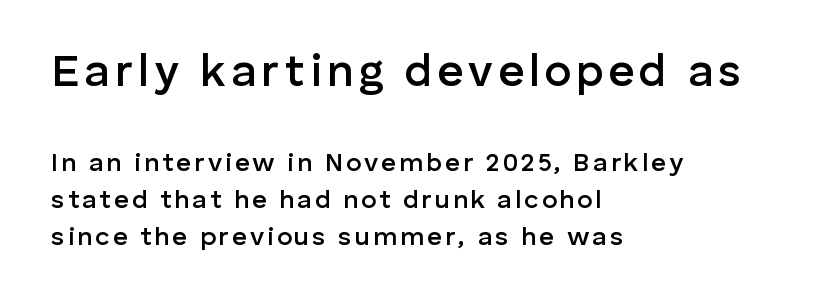
Q: Is the text bold? A: Semi-bold.
Q: Is the text italic (slanted)? A: No, it is upright.
Q: Is the typeface a serif or a sans-serif typeface? A: Sans-serif.
Q: Is the text underlined? A: No.
Q: How is the paragraph aligned? A: Left-aligned.
Q: Is the spacing between lines tight, normal or loose? A: Normal.
Q: Which block of text is set in a larger size, the first (top) or the second (bottom)? A: The first (top) one.
Q: Width (condensed, normal, or wide)? A: Normal.
Q: Stroke contrast? A: Low.
Q: x-height? A: Medium.
Q: Monospaced? A: No.
